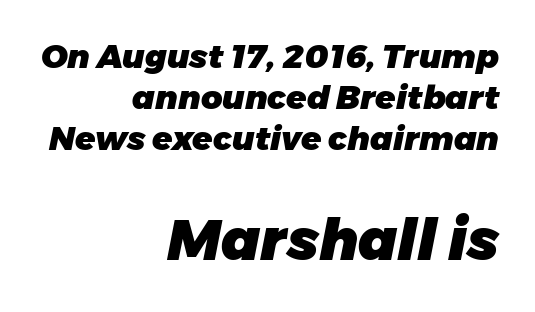
{"italic": "yes", "lean": "right", "slant_degrees": 11, "bold": "yes", "weight": "heavy", "width": "normal", "stroke_contrast": "low", "x_height": "medium", "monospaced": "no", "underline": "no", "align": "right", "line_spacing_ratio": 1.24, "letter_spacing": "normal", "letter_spacing_em": 0.0, "larger_block": "second", "size_ratio": 1.73, "glyph_px": 57}
